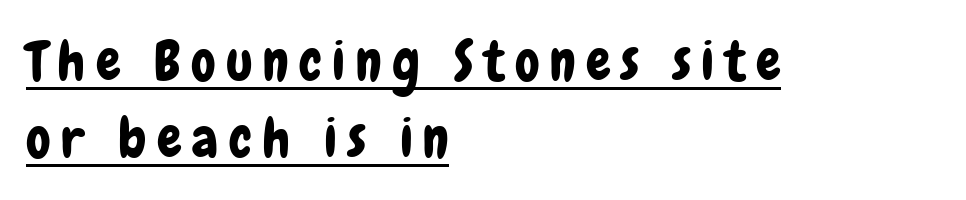
Q: Is the text italic (slanted)? A: No, it is upright.
Q: Is the typeface a serif or a sans-serif typeface? A: Sans-serif.
Q: Is the text underlined? A: Yes.
Q: How is the paragraph aligned? A: Left-aligned.
Q: Is the spacing between lines tight, normal or loose? A: Normal.
Q: Width (condensed, normal, or wide)? A: Condensed.
Q: Stroke contrast? A: Low.
Q: x-height? A: Medium.
Q: Monospaced? A: No.
